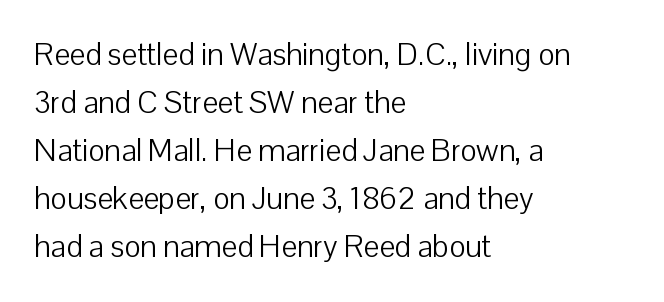
The image shows 31 px light sans-serif type, upright; set left-aligned, normal line spacing (1.55x), normal letter spacing, not underlined; low stroke contrast and a medium x-height.
